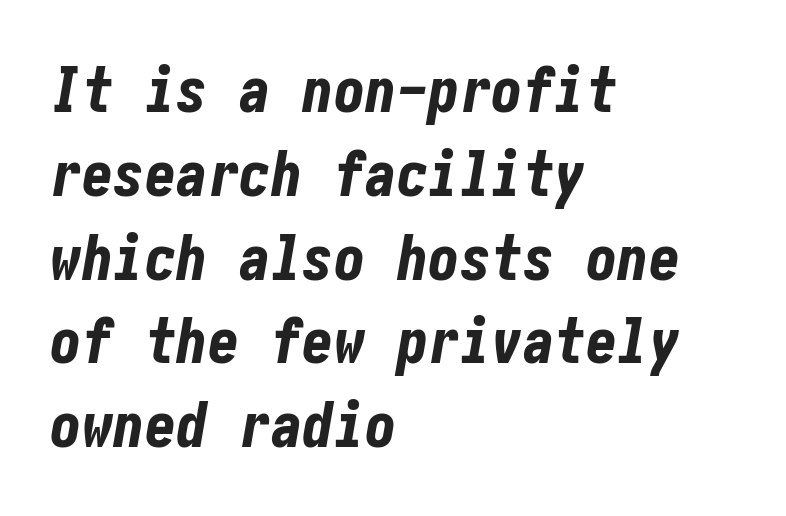
The image shows 63 px bold, condensed type, italic (leaning right); set left-aligned, normal line spacing (1.33x), normal letter spacing, not underlined; low stroke contrast and a medium x-height.
